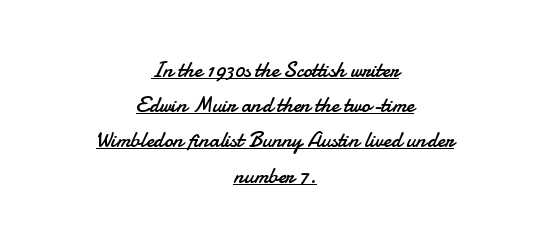
The image shows 22 px text type; set centered, normal line spacing (1.6x), normal letter spacing, underlined.
